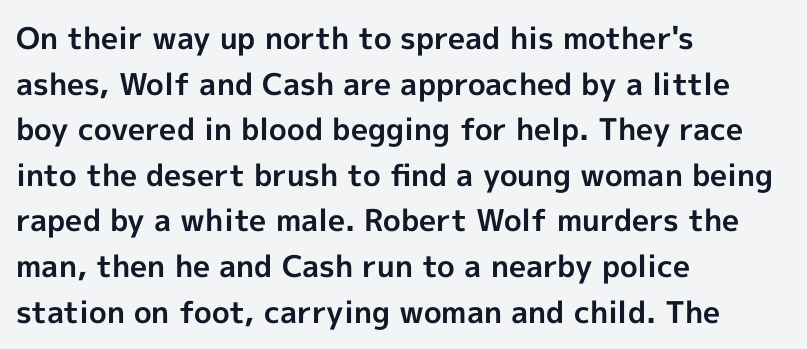
{"serif": "no", "italic": "no", "bold": "yes", "weight": "bold", "width": "normal", "x_height": "medium", "monospaced": "no", "underline": "no", "align": "left", "line_spacing": "normal", "line_spacing_ratio": 1.52, "letter_spacing": "normal", "letter_spacing_em": 0.0, "glyph_px": 30}
